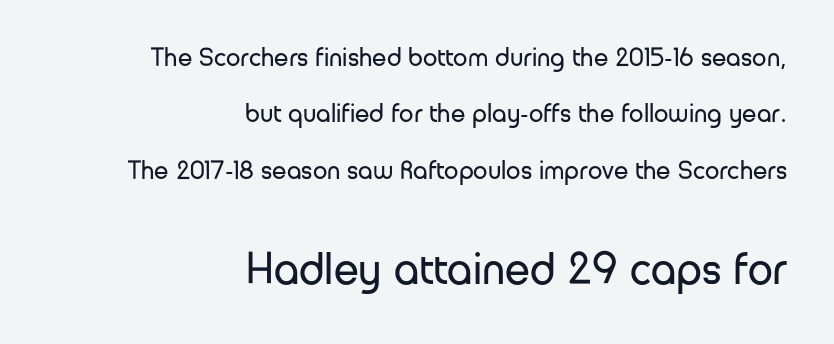
Notice the wide empty band between every row — that's loose leading. A light-to-regular cut is what we see here. Anything drawn beneath the words? Only blank space. Do the characters align in a grid? No, the font is proportional. The ragged edge is on the left, which tells us the setting is flush right.
